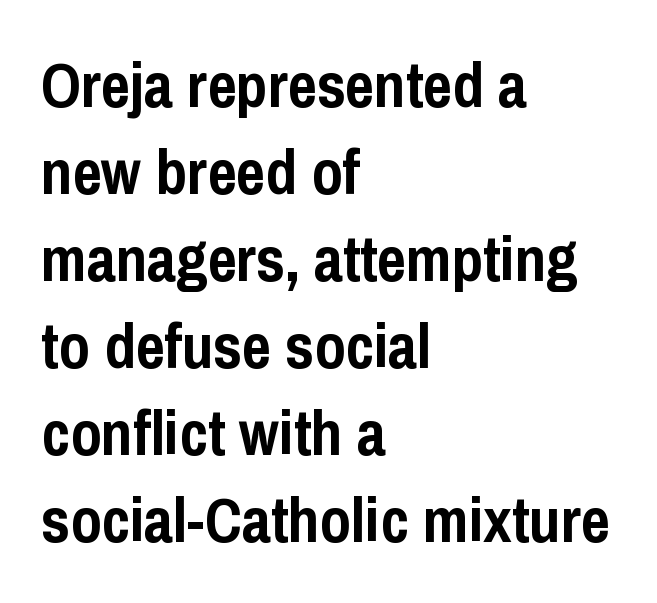
The image shows 63 px semibold, condensed sans-serif type, upright; set left-aligned, normal line spacing (1.38x), normal letter spacing, not underlined; low stroke contrast and a medium x-height.
